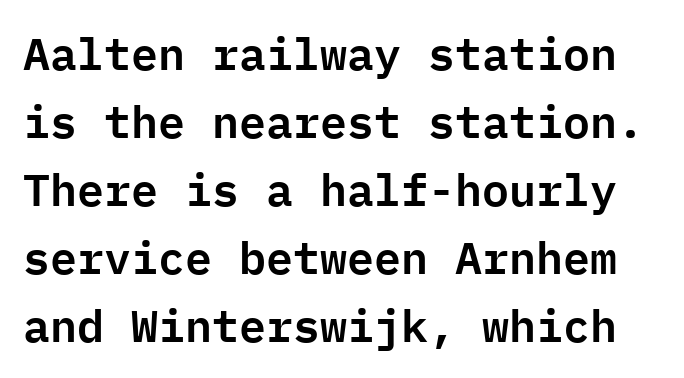
The letterforms sit shoulder to shoulder at normal distance. Does the leading feel generous? No, just average. Note the uniform advance width — an 'i' takes as much space as an 'm'. Upright lettering throughout. Are there feet on the stems? There aren't — it's a sans. Underline: absent.
